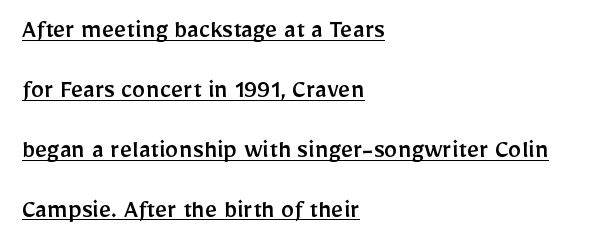
{"italic": "no", "underline": "yes", "align": "left", "line_spacing": "loose", "line_spacing_ratio": 2.22, "letter_spacing": "normal", "letter_spacing_em": 0.0, "glyph_px": 27}
